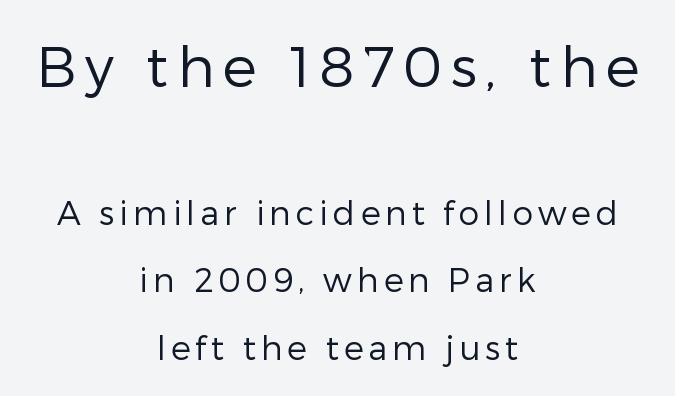
Q: Is the text bold? A: No.
Q: Is the text italic (slanted)? A: No, it is upright.
Q: Is the typeface a serif or a sans-serif typeface? A: Sans-serif.
Q: Is the text underlined? A: No.
Q: How is the paragraph aligned? A: Centered.
Q: Is the spacing between lines tight, normal or loose? A: Loose.
Q: Which block of text is set in a larger size, the first (top) or the second (bottom)? A: The first (top) one.
Q: Width (condensed, normal, or wide)? A: Normal.
Q: Stroke contrast? A: Low.
Q: x-height? A: Medium.
Q: Monospaced? A: No.
